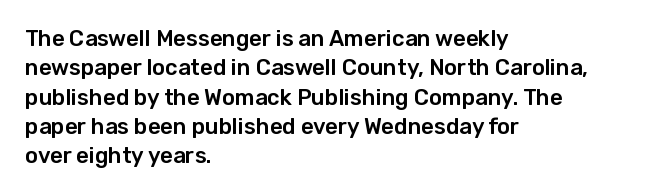
The image shows 22 px text type, upright; set left-aligned, normal line spacing (1.33x), normal letter spacing, not underlined.
